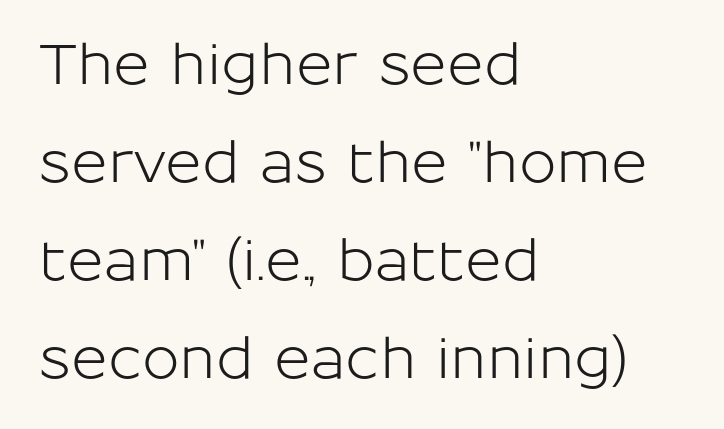
A typesetter would call this proportional, since set widths differ per character. To sum up the face: it is a sans, with no serifs. Beneath every word, the page is bare. Every row of glyphs begins at an identical x-position on the left.
